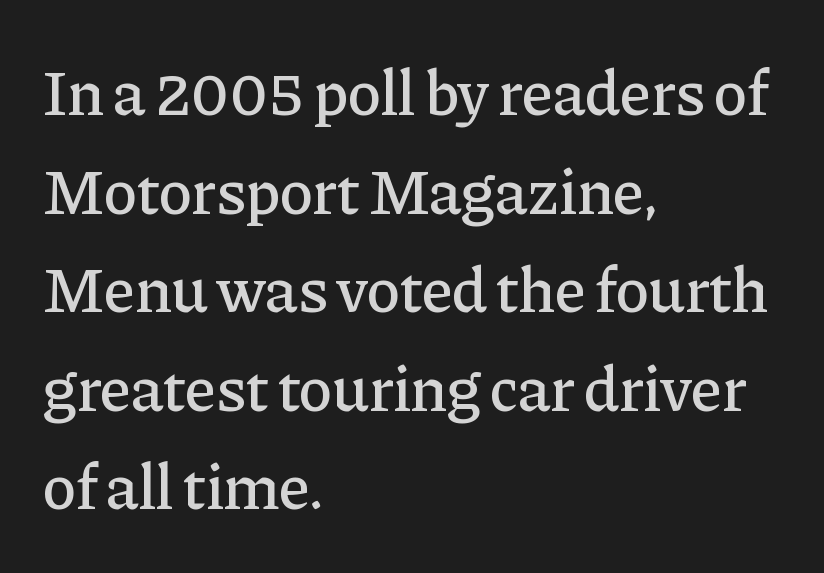
What kind of face is this? One with serifs. Vertical strokes here are truly vertical. How are the letters spaced? Ordinarily, with no added tracking. Visually the block forms a straight wall on the left and a jagged coastline on the right. Baseline-to-baseline distance is the conventional proportion of letter height.
